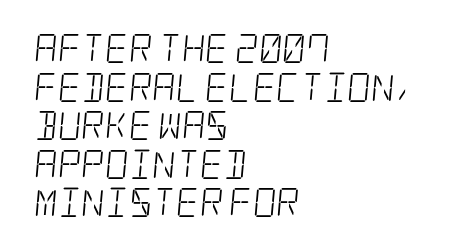
The type is set solid horizontally, with unmodified tracking. Words float on clear page, feet unadorned. Stem width sits at or under what a default text font uses. The lines sit at an ordinary, default distance from one another.
